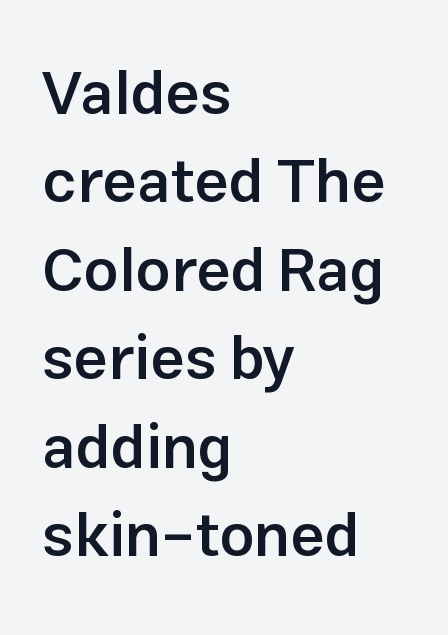
The image shows 61 px semibold sans-serif type, upright; set left-aligned, normal line spacing (1.45x), normal letter spacing, not underlined; low stroke contrast and a medium x-height.
